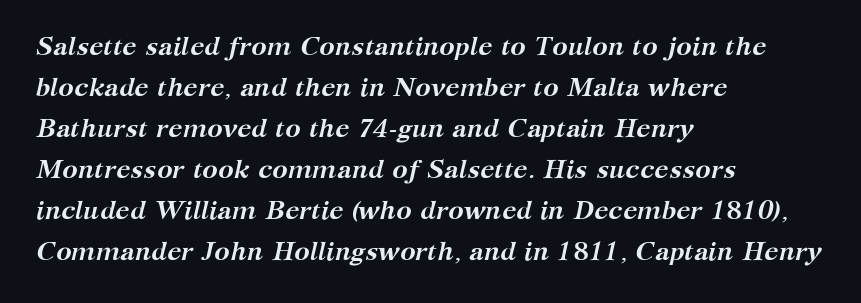
{"italic": "yes", "lean": "right", "slant_degrees": 12, "bold": "yes", "underline": "no", "align": "left", "line_spacing": "normal", "line_spacing_ratio": 1.58, "letter_spacing": "normal", "letter_spacing_em": 0.0, "glyph_px": 26}
